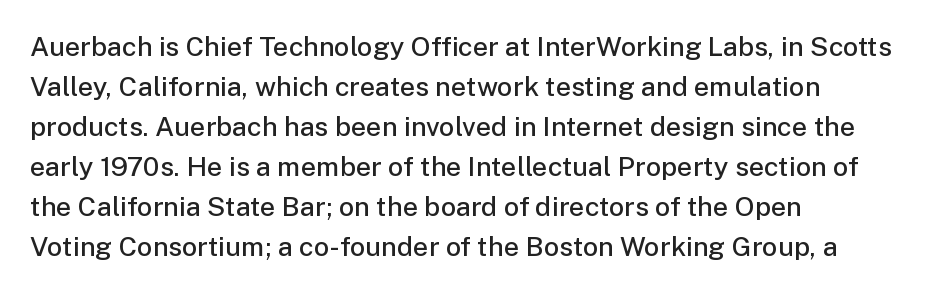
Q: Is the text bold? A: Semi-bold.
Q: Is the text italic (slanted)? A: No, it is upright.
Q: Is the text underlined? A: No.
Q: How is the paragraph aligned? A: Left-aligned.
Q: Is the spacing between letters normal or unusually wide? A: Normal.
Q: Is the spacing between lines tight, normal or loose? A: Normal.
